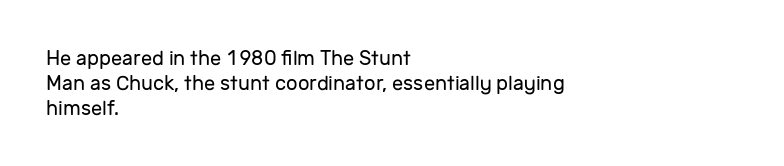
Underline: absent. These glyphs show unthickened strokes, regular width or finer. The leading is moderate, giving the passage an even texture. Upright lettering throughout.
